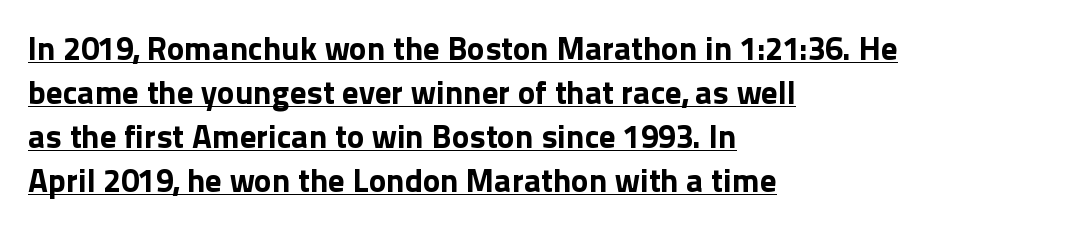
{"serif": "no", "italic": "no", "bold": "yes", "weight": "bold", "width": "normal", "x_height": "medium", "monospaced": "no", "underline": "yes", "align": "left", "line_spacing": "normal", "line_spacing_ratio": 1.33, "letter_spacing": "normal", "letter_spacing_em": 0.0, "glyph_px": 33}
